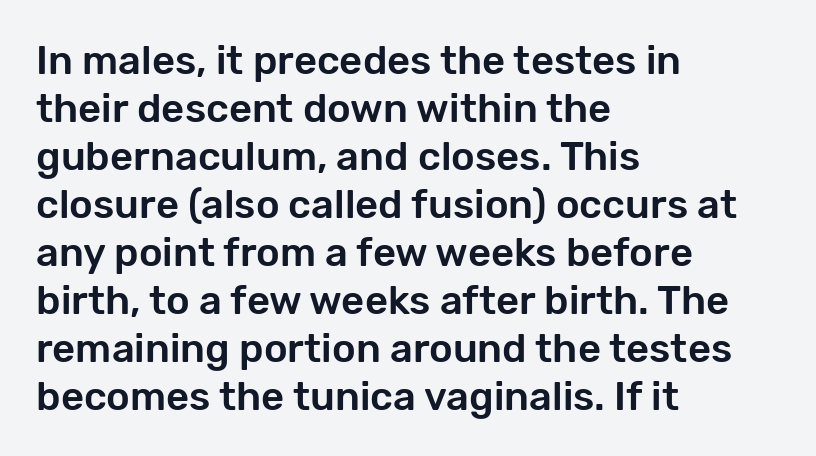
Q: Is the text italic (slanted)? A: No, it is upright.
Q: Is the typeface a serif or a sans-serif typeface? A: Sans-serif.
Q: Is the text underlined? A: No.
Q: How is the paragraph aligned? A: Left-aligned.
Q: Is the spacing between letters normal or unusually wide? A: Normal.
Q: Width (condensed, normal, or wide)? A: Normal.
Q: Stroke contrast? A: Low.
Q: x-height? A: Medium.
Q: Monospaced? A: No.
